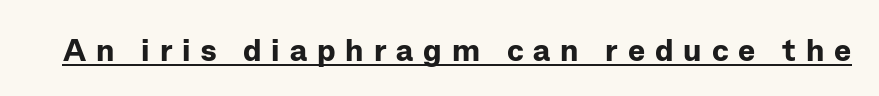
Q: Is the text bold? A: Yes.
Q: Is the text italic (slanted)? A: No, it is upright.
Q: Is the typeface a serif or a sans-serif typeface? A: Sans-serif.
Q: Is the text underlined? A: Yes.
Q: Is the spacing between letters normal or unusually wide? A: Unusually wide.
Q: Width (condensed, normal, or wide)? A: Normal.
Q: Stroke contrast? A: Low.
Q: x-height? A: Medium.
Q: Monospaced? A: No.
